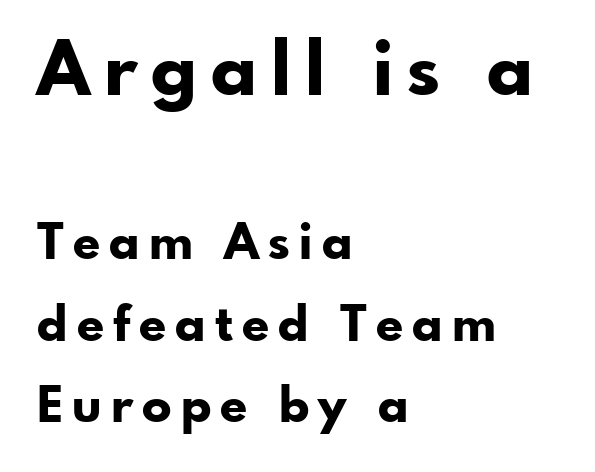
The image shows 74 px bold sans-serif type, upright; set left-aligned, normal line spacing (1.67x), not underlined; the first (top) block is 1.51x larger; low stroke contrast and a small x-height.
